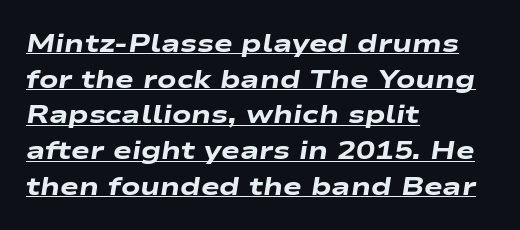
{"italic": "yes", "lean": "right", "slant_degrees": 9, "bold": "yes", "underline": "yes", "align": "left", "line_spacing": "normal", "line_spacing_ratio": 1.43, "letter_spacing": "normal", "letter_spacing_em": 0.0, "glyph_px": 25}
